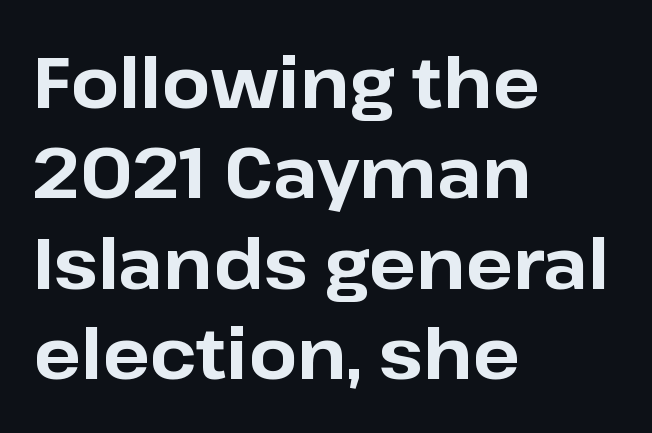
The vertical gap from one line to the next is medium. Short and long lines alike share a common starting point at left. Is this a sans? Yes — the strokes have no serifs. Upright lettering throughout. Descender tails drop into unmarked territory.
